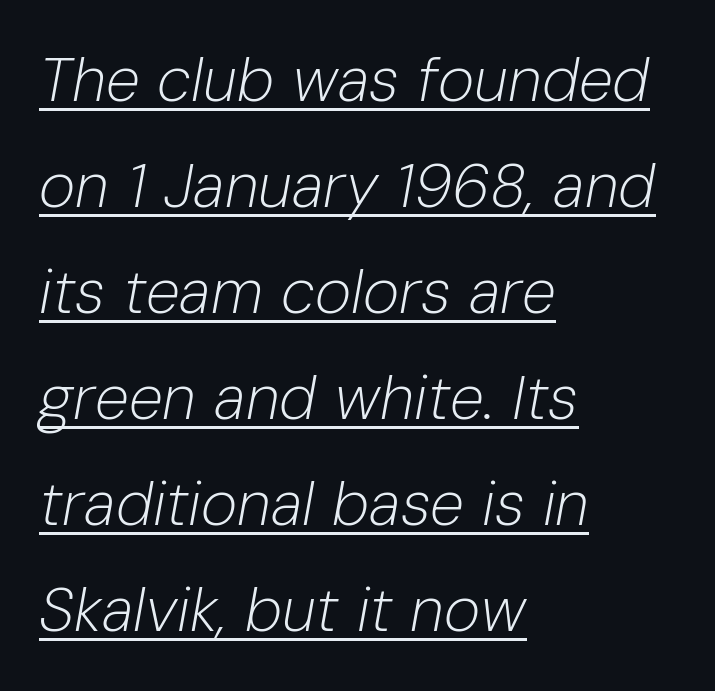
Q: Is the text bold? A: No.
Q: Is the text italic (slanted)? A: Yes, it leans right by about 10 degrees.
Q: Is the text underlined? A: Yes.
Q: How is the paragraph aligned? A: Left-aligned.
Q: Is the spacing between letters normal or unusually wide? A: Normal.
Q: Width (condensed, normal, or wide)? A: Normal.
Q: Stroke contrast? A: Low.
Q: x-height? A: Medium.
Q: Monospaced? A: No.
